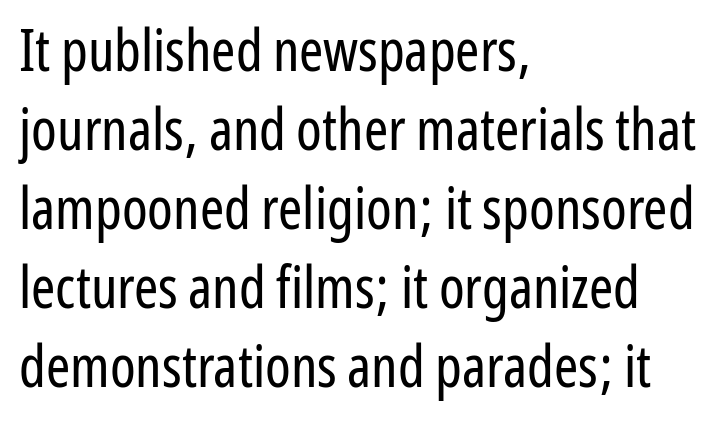
{"serif": "no", "italic": "no", "bold": "no", "weight": "regular", "width": "condensed", "stroke_contrast": "low", "x_height": "medium", "monospaced": "no", "underline": "no", "align": "left", "line_spacing": "normal", "line_spacing_ratio": 1.36, "letter_spacing": "normal", "letter_spacing_em": 0.0, "glyph_px": 58}
